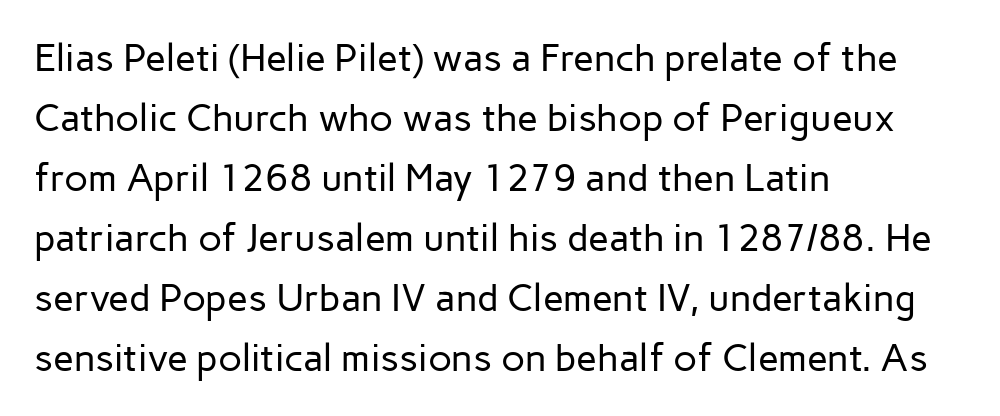
Q: Is the text bold? A: No.
Q: Is the text italic (slanted)? A: No, it is upright.
Q: Is the typeface a serif or a sans-serif typeface? A: Sans-serif.
Q: Is the text underlined? A: No.
Q: How is the paragraph aligned? A: Left-aligned.
Q: Is the spacing between letters normal or unusually wide? A: Normal.
Q: Is the spacing between lines tight, normal or loose? A: Normal.
Q: Width (condensed, normal, or wide)? A: Normal.
Q: Stroke contrast? A: Low.
Q: x-height? A: Medium.
Q: Monospaced? A: No.
